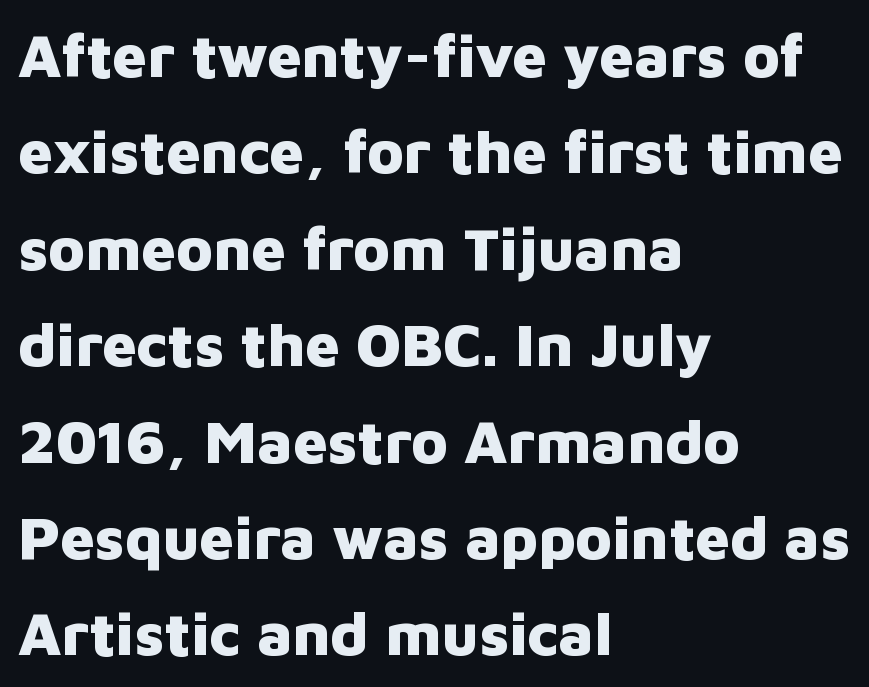
Q: Is the text bold? A: Yes.
Q: Is the text italic (slanted)? A: No, it is upright.
Q: Is the typeface a serif or a sans-serif typeface? A: Sans-serif.
Q: Is the text underlined? A: No.
Q: How is the paragraph aligned? A: Left-aligned.
Q: Is the spacing between letters normal or unusually wide? A: Normal.
Q: Is the spacing between lines tight, normal or loose? A: Normal.
Q: Width (condensed, normal, or wide)? A: Normal.
Q: Stroke contrast? A: Low.
Q: x-height? A: Medium.
Q: Monospaced? A: No.
